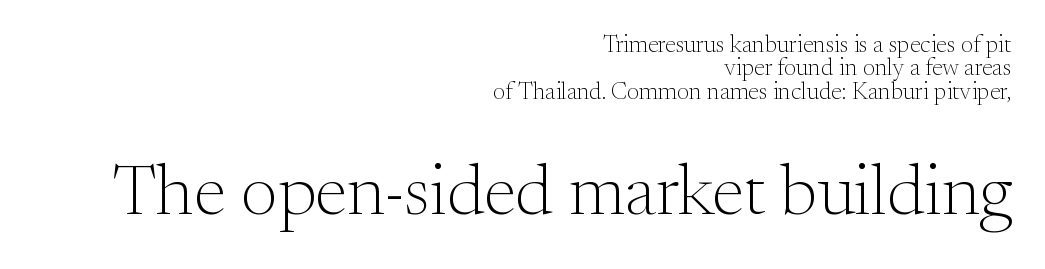
The image shows 72 px light serif type, upright; set right-aligned, tight line spacing (0.97x), normal letter spacing, not underlined; the second (bottom) block is 3.0x larger; medium stroke contrast and a small x-height.
